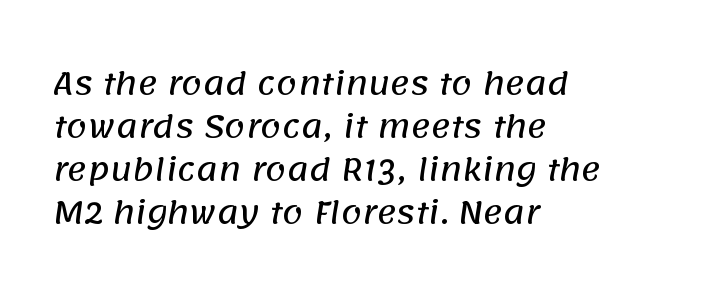
The image shows 30 px sans-serif type; set left-aligned, normal line spacing (1.43x), normal letter spacing, not underlined; low stroke contrast and a large x-height.
